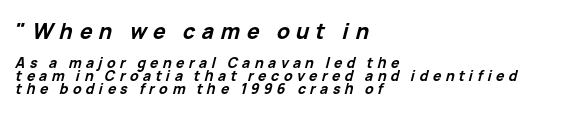
Q: Is the text bold? A: Yes.
Q: Is the text italic (slanted)? A: Yes, it leans right by about 15 degrees.
Q: Is the text underlined? A: No.
Q: How is the paragraph aligned? A: Left-aligned.
Q: Is the spacing between letters normal or unusually wide? A: Unusually wide.
Q: Is the spacing between lines tight, normal or loose? A: Tight.
Q: Which block of text is set in a larger size, the first (top) or the second (bottom)? A: The first (top) one.
